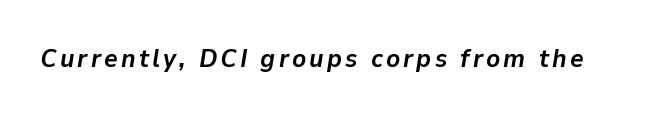
Q: Is the text bold? A: Yes.
Q: Is the text italic (slanted)? A: Yes, it leans right by about 9 degrees.
Q: Is the text underlined? A: No.
